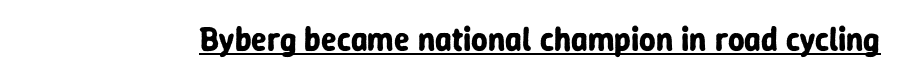
The image shows 32 px bold sans-serif type, upright; set normal letter spacing, underlined; low stroke contrast and a medium x-height.
